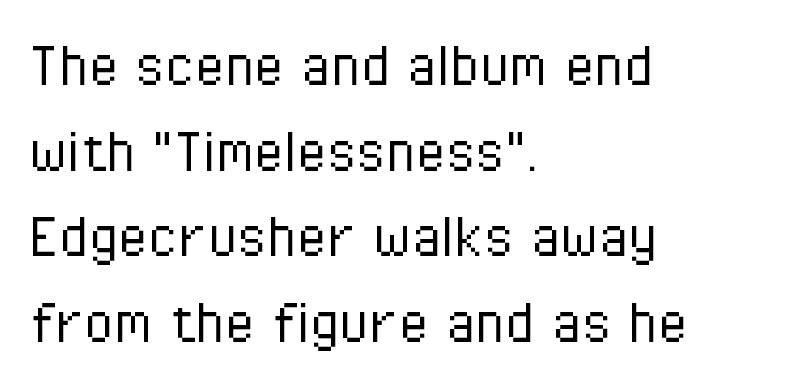
Summary of weight: not heavy and not bold. A typesetter would call this proportional, since set widths differ per character. Default kerning and tracking; the words read as compact shapes. Unlike italic type, these characters show no tilt at all. Clear beneath every line of the passage.
